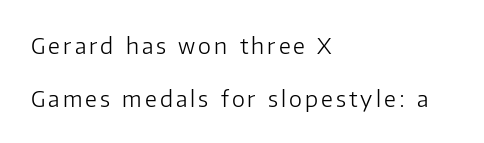
Q: Is the text bold? A: No.
Q: Is the text italic (slanted)? A: No, it is upright.
Q: Is the text underlined? A: No.
Q: How is the paragraph aligned? A: Left-aligned.
Q: Is the spacing between lines tight, normal or loose? A: Loose.
